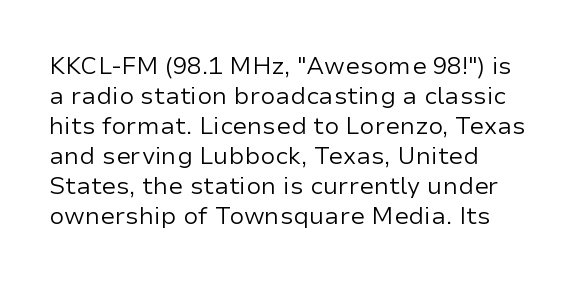
The image shows 24 px text type, upright; set left-aligned, normal line spacing (1.25x), normal letter spacing, not underlined.
